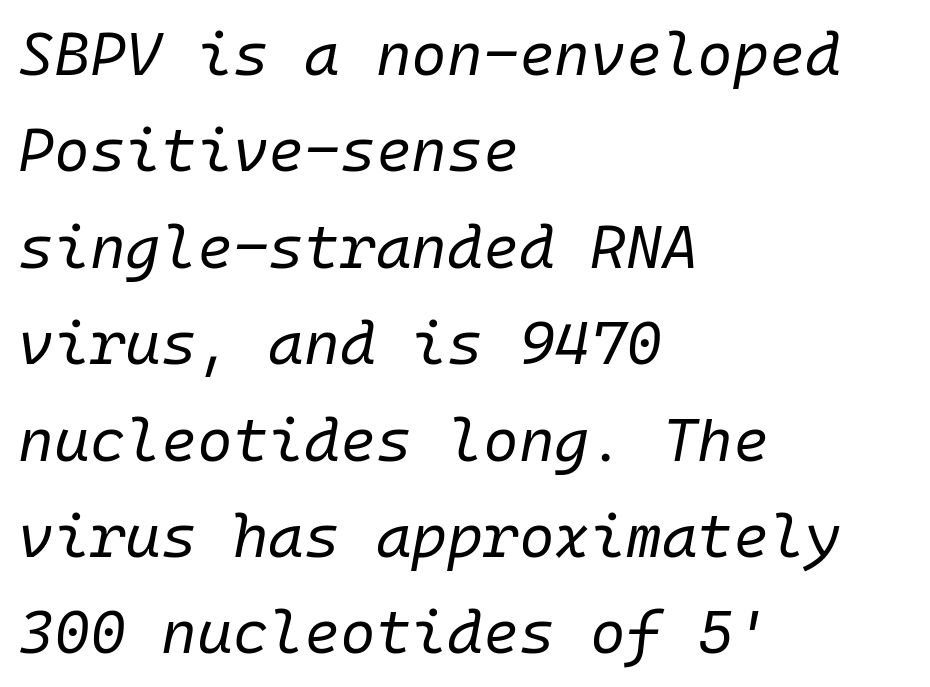
Q: Is the text bold? A: No.
Q: Is the text italic (slanted)? A: Yes, it leans right by about 10 degrees.
Q: Is the text underlined? A: No.
Q: How is the paragraph aligned? A: Left-aligned.
Q: Is the spacing between letters normal or unusually wide? A: Normal.
Q: Is the spacing between lines tight, normal or loose? A: Normal.
Q: Width (condensed, normal, or wide)? A: Normal.
Q: Stroke contrast? A: Low.
Q: x-height? A: Medium.
Q: Monospaced? A: Yes.
